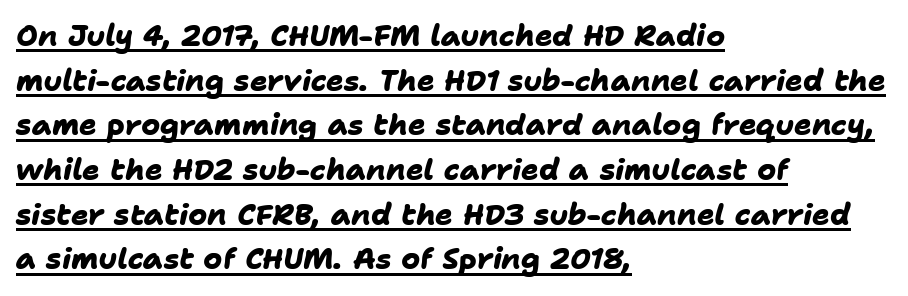
{"serif": "no", "bold": "yes", "weight": "heavy", "width": "normal", "stroke_contrast": "low", "x_height": "medium", "monospaced": "no", "underline": "yes", "align": "left", "line_spacing": "normal", "line_spacing_ratio": 1.54, "letter_spacing": "normal", "letter_spacing_em": 0.0, "glyph_px": 29}
